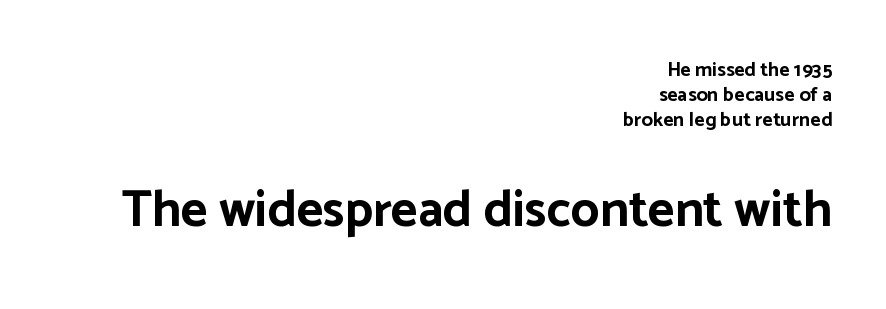
Q: Is the text bold? A: Yes.
Q: Is the text italic (slanted)? A: No, it is upright.
Q: Is the typeface a serif or a sans-serif typeface? A: Sans-serif.
Q: Is the text underlined? A: No.
Q: How is the paragraph aligned? A: Right-aligned.
Q: Is the spacing between letters normal or unusually wide? A: Normal.
Q: Which block of text is set in a larger size, the first (top) or the second (bottom)? A: The second (bottom) one.
Q: Width (condensed, normal, or wide)? A: Normal.
Q: Stroke contrast? A: Low.
Q: x-height? A: Medium.
Q: Monospaced? A: No.
